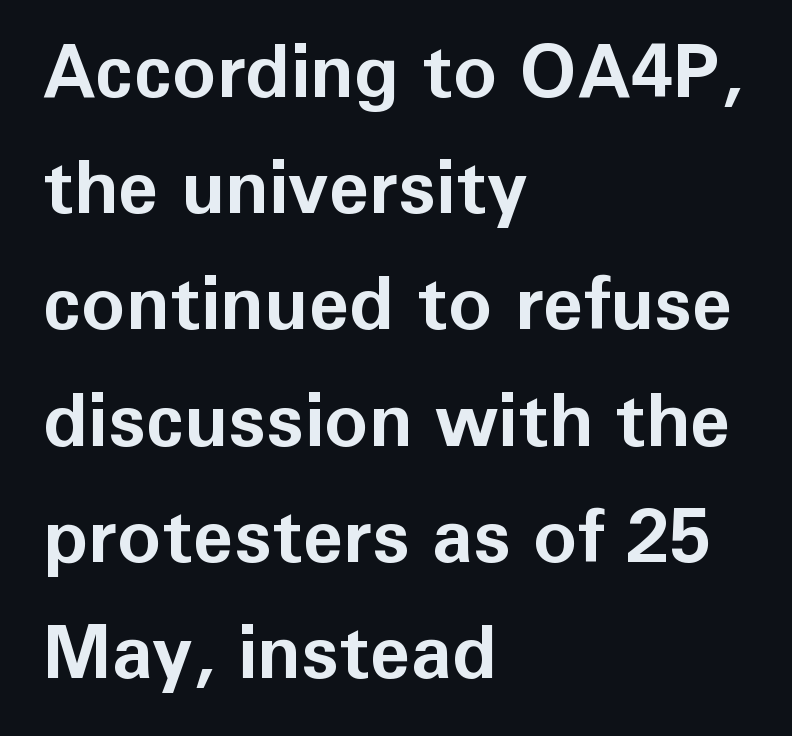
The face used here is proportionally spaced, like ordinary book or web type. The strokes are fattened all the way to bold. Typeset ragged right — the left edge is the straight one. Successive baselines arrive at the customary interval.
